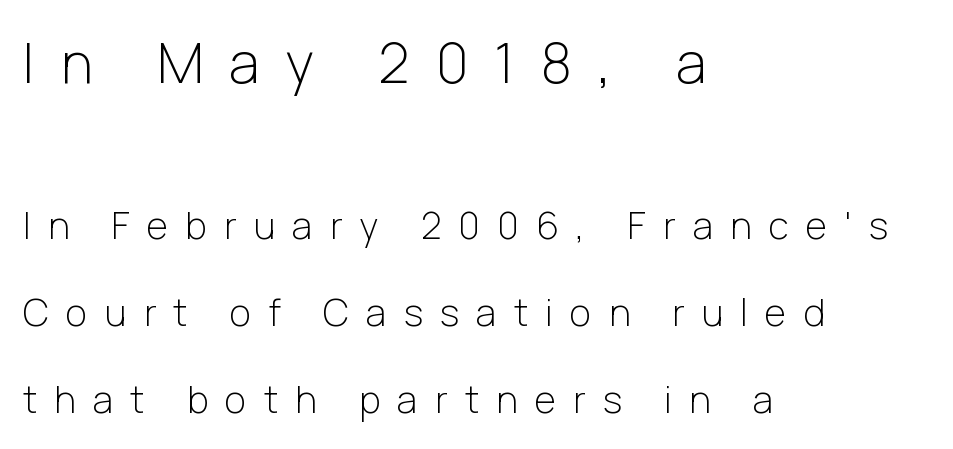
The image shows 56 px light sans-serif type, upright; set left-aligned, loose line spacing (2.35x), unusually wide letter spacing (+0.47 em), not underlined; the first (top) block is 1.51x larger; low stroke contrast and a medium x-height.
